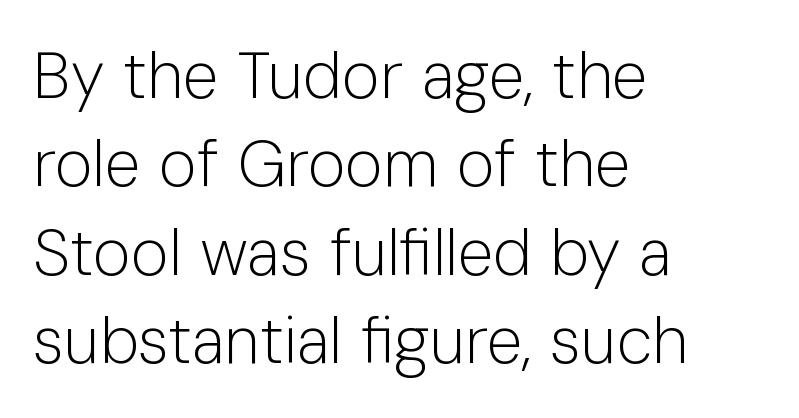
Q: Is the text bold? A: No.
Q: Is the text italic (slanted)? A: No, it is upright.
Q: Is the typeface a serif or a sans-serif typeface? A: Sans-serif.
Q: Is the text underlined? A: No.
Q: How is the paragraph aligned? A: Left-aligned.
Q: Is the spacing between letters normal or unusually wide? A: Normal.
Q: Is the spacing between lines tight, normal or loose? A: Normal.
Q: Width (condensed, normal, or wide)? A: Normal.
Q: Stroke contrast? A: Low.
Q: x-height? A: Medium.
Q: Monospaced? A: No.
